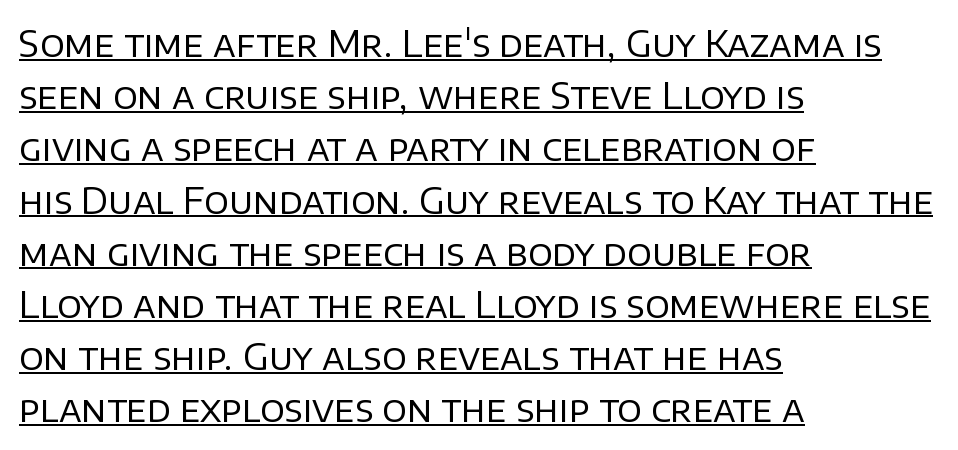
The image shows 36 px regular-weight sans-serif type, upright; set left-aligned, normal line spacing (1.45x), normal letter spacing, underlined; low stroke contrast and a large x-height.
